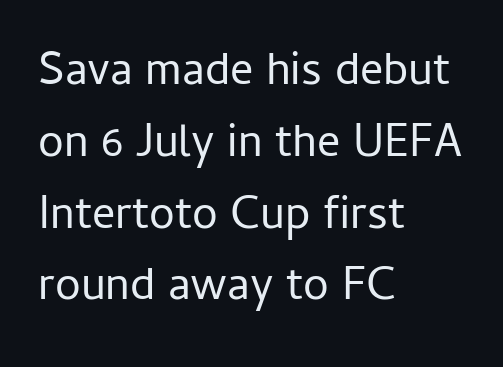
The image shows 46 px regular-weight sans-serif type, upright; set left-aligned, normal line spacing (1.56x), normal letter spacing, not underlined; low stroke contrast and a medium x-height.
